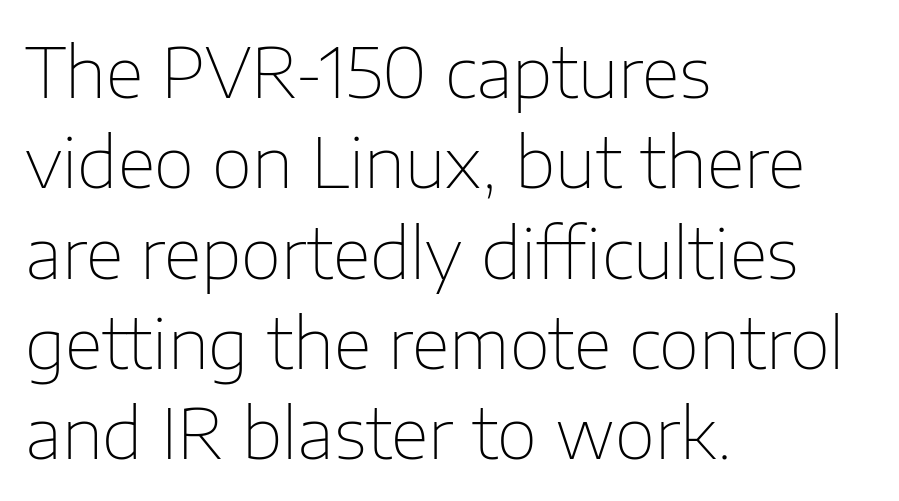
The image shows 70 px thin sans-serif type, upright; set left-aligned, normal line spacing (1.29x), normal letter spacing, not underlined; low stroke contrast and a medium x-height.
